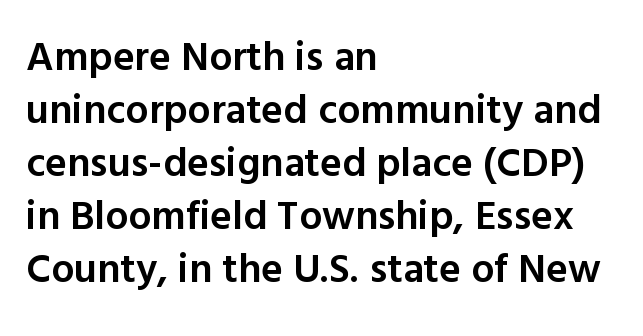
The area under the type is left untouched. The line-height multiplier appears to be the usual default. Classification — sans serif. Typographic density is moderately raised because the face is semibold.
